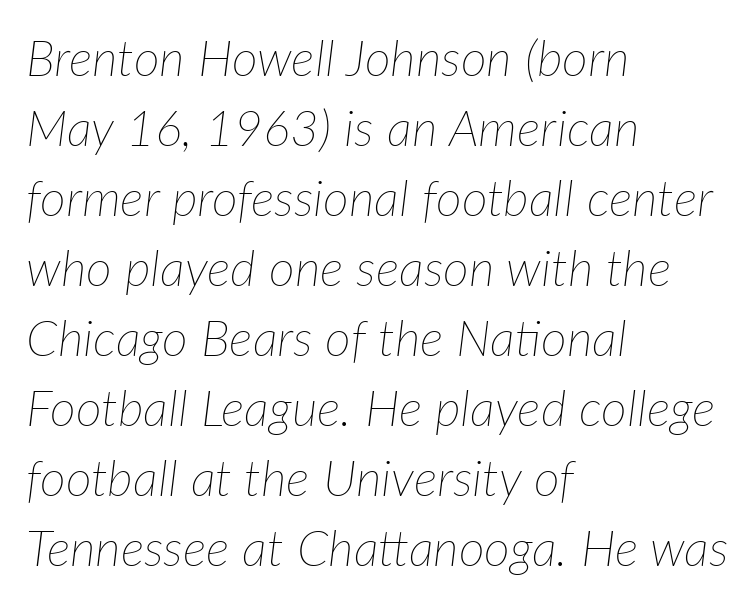
{"italic": "yes", "lean": "right", "slant_degrees": 7, "bold": "no", "weight": "thin", "width": "normal", "stroke_contrast": "low", "x_height": "medium", "monospaced": "no", "underline": "no", "align": "left", "line_spacing": "normal", "line_spacing_ratio": 1.4, "letter_spacing": "normal", "letter_spacing_em": 0.0, "glyph_px": 50}
